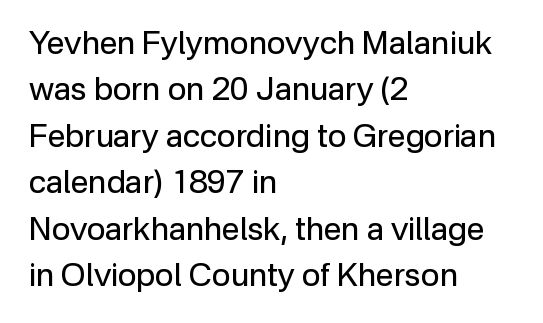
Q: Is the text bold? A: No.
Q: Is the text italic (slanted)? A: No, it is upright.
Q: Is the typeface a serif or a sans-serif typeface? A: Sans-serif.
Q: Is the text underlined? A: No.
Q: How is the paragraph aligned? A: Left-aligned.
Q: Is the spacing between letters normal or unusually wide? A: Normal.
Q: Is the spacing between lines tight, normal or loose? A: Normal.
Q: Width (condensed, normal, or wide)? A: Normal.
Q: Stroke contrast? A: Low.
Q: x-height? A: Medium.
Q: Monospaced? A: No.
